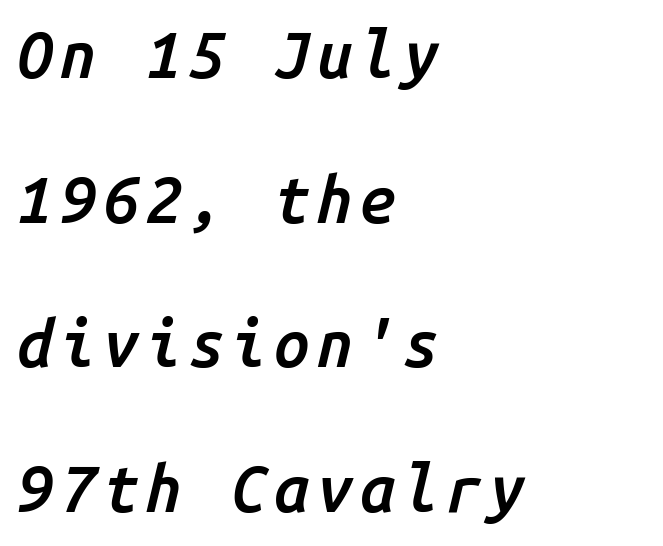
The image shows 64 px semibold type, italic (leaning right), monospaced; set left-aligned, loose line spacing (2.26x), not underlined; low stroke contrast and a medium x-height.
